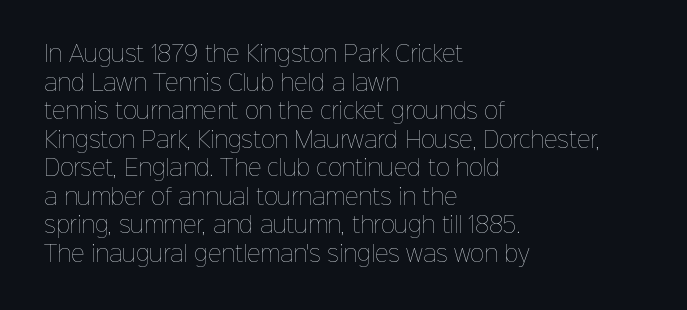
The image shows 21 px text type, upright; set left-aligned, normal line spacing (1.36x), normal letter spacing, not underlined.
